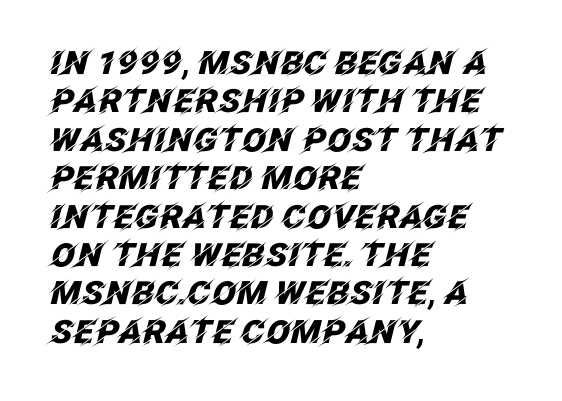
Q: Is the text bold? A: Yes.
Q: Is the text italic (slanted)? A: Yes, it leans right by about 12 degrees.
Q: Is the text underlined? A: No.
Q: How is the paragraph aligned? A: Left-aligned.
Q: Is the spacing between letters normal or unusually wide? A: Normal.
Q: Width (condensed, normal, or wide)? A: Normal.
Q: Stroke contrast? A: Low.
Q: x-height? A: Large.
Q: Monospaced? A: No.
